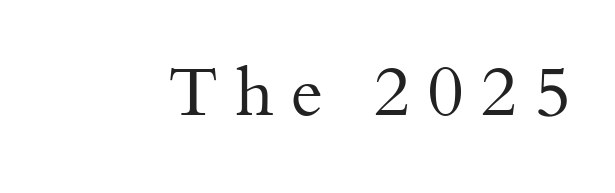
Q: Is the text bold? A: No.
Q: Is the text italic (slanted)? A: No, it is upright.
Q: Is the typeface a serif or a sans-serif typeface? A: Serif.
Q: Is the text underlined? A: No.
Q: Is the spacing between letters normal or unusually wide? A: Unusually wide.
Q: Width (condensed, normal, or wide)? A: Normal.
Q: Stroke contrast? A: Medium.
Q: x-height? A: Small.
Q: Monospaced? A: No.
